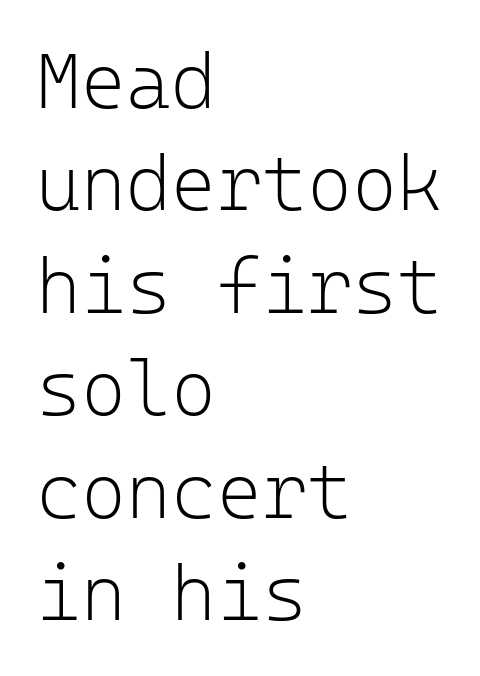
The image shows 77 px light sans-serif type, upright, monospaced; set left-aligned, normal line spacing (1.33x), normal letter spacing, not underlined; low stroke contrast and a medium x-height.
